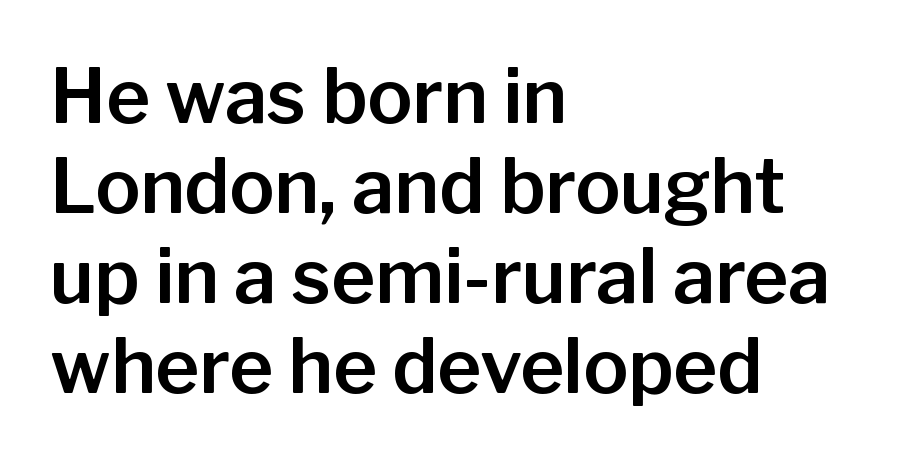
Q: Is the text italic (slanted)? A: No, it is upright.
Q: Is the typeface a serif or a sans-serif typeface? A: Sans-serif.
Q: Is the text underlined? A: No.
Q: How is the paragraph aligned? A: Left-aligned.
Q: Is the spacing between letters normal or unusually wide? A: Normal.
Q: Width (condensed, normal, or wide)? A: Normal.
Q: Stroke contrast? A: Low.
Q: x-height? A: Medium.
Q: Monospaced? A: No.
